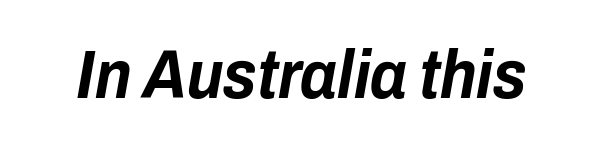
A clean baseline with only descenders dipping below it. Notice how thick the strokes are: this is what a full bold looks like. Is this a fixed-width face? No — the glyphs have proportional, varying widths. When letters slant like this, we call the style italic. The rendering keeps characters at their native spacing.
